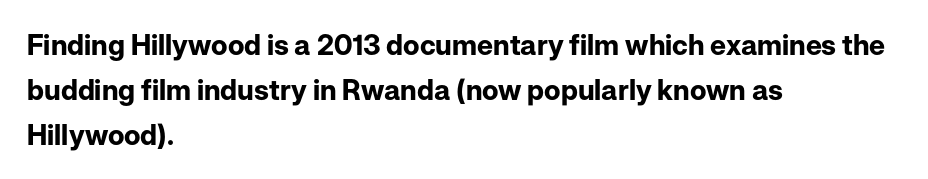
The image shows 28 px bold sans-serif type, upright; set left-aligned, normal line spacing (1.6x), normal letter spacing, not underlined; low stroke contrast and a medium x-height.
